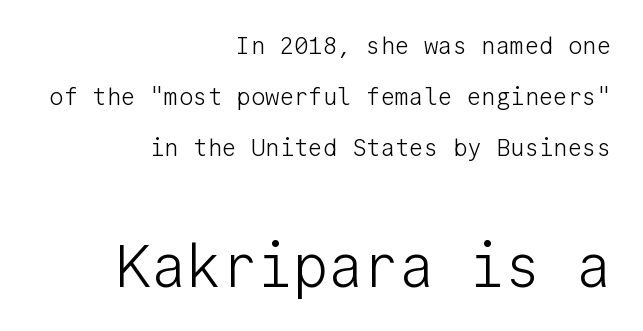
The image shows 59 px light sans-serif type, upright, monospaced; set right-aligned, loose line spacing (2.13x), normal letter spacing, not underlined; the second (bottom) block is 2.46x larger; low stroke contrast and a medium x-height.
